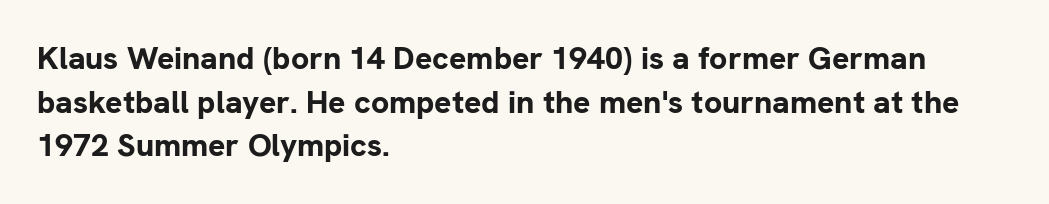
Look at the stroke-to-counter ratio: heavy, a bold. If you drew a line through each stem, it would be perfectly vertical. The space between consecutive lines is moderate. Honestly, the letter spacing is just normal — you wouldn't notice it.
